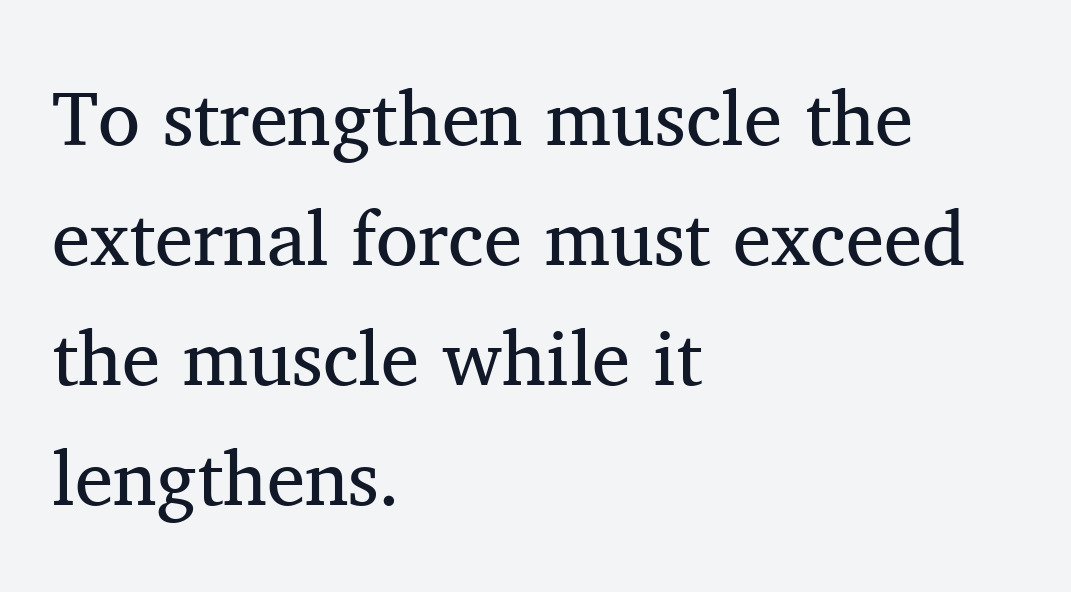
{"serif": "yes", "italic": "no", "bold": "no", "weight": "regular", "width": "normal", "stroke_contrast": "medium", "x_height": "medium", "monospaced": "no", "underline": "no", "align": "left", "line_spacing": "normal", "line_spacing_ratio": 1.56, "letter_spacing": "normal", "letter_spacing_em": 0.0, "glyph_px": 77}
